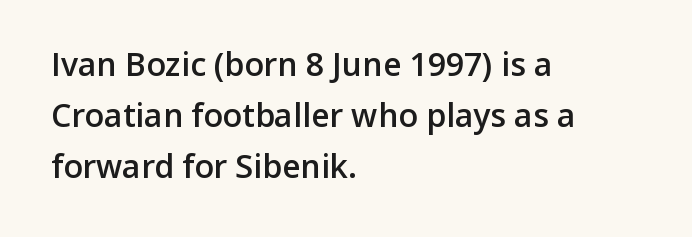
The type is set solid horizontally, with unmodified tracking. Layout note: lines flush left. I'd call this a sans setting — the letters go barefoot. These lines were composed using upright roman letters. Rows of type keep a routine distance in the vertical direction. Letters rest on an invisible, unmarked baseline.
